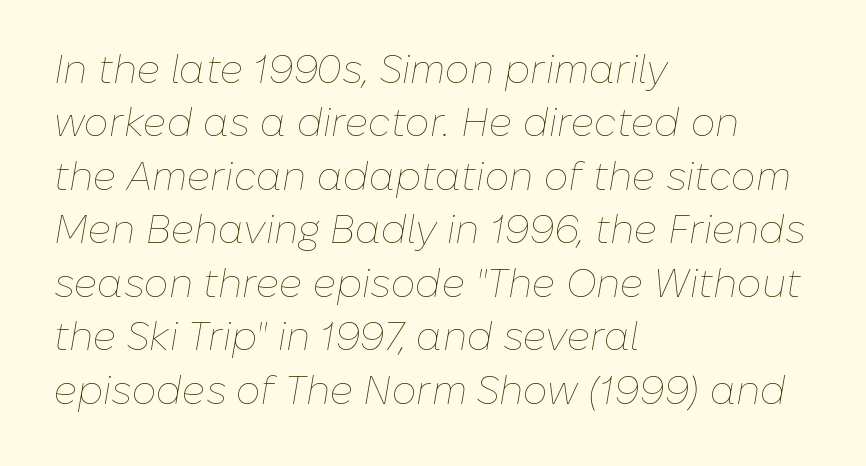
{"italic": "yes", "lean": "right", "slant_degrees": 10, "bold": "no", "weight": "thin", "width": "normal", "stroke_contrast": "low", "x_height": "medium", "monospaced": "no", "underline": "no", "align": "left", "line_spacing": "normal", "line_spacing_ratio": 1.37, "letter_spacing": "normal", "letter_spacing_em": 0.0, "glyph_px": 39}
